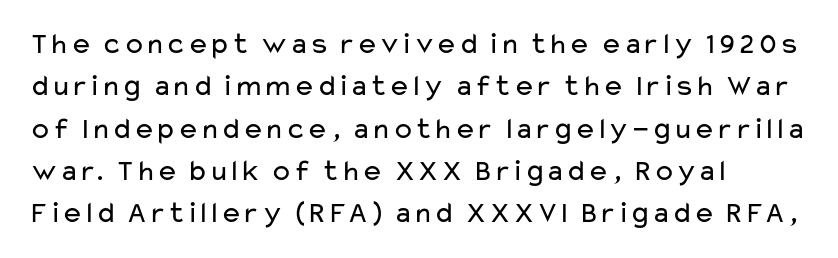
Q: Is the text bold? A: No.
Q: Is the text italic (slanted)? A: No, it is upright.
Q: Is the typeface a serif or a sans-serif typeface? A: Sans-serif.
Q: Is the text underlined? A: No.
Q: How is the paragraph aligned? A: Left-aligned.
Q: Is the spacing between letters normal or unusually wide? A: Normal.
Q: Is the spacing between lines tight, normal or loose? A: Normal.
Q: Width (condensed, normal, or wide)? A: Wide.
Q: Stroke contrast? A: Low.
Q: x-height? A: Medium.
Q: Monospaced? A: No.
